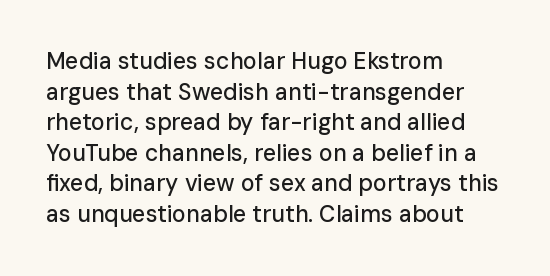
The image shows 23 px text type, upright; set left-aligned, normal line spacing (1.33x), normal letter spacing, not underlined.
